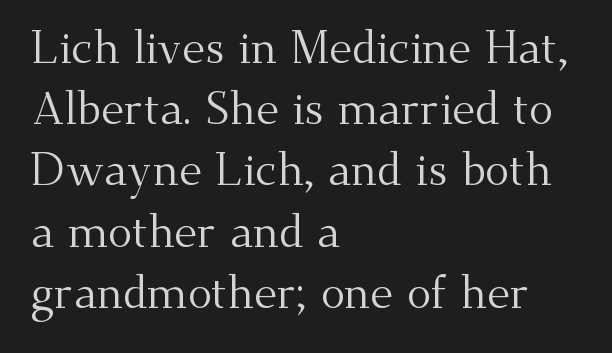
Q: Is the text bold? A: No.
Q: Is the text italic (slanted)? A: No, it is upright.
Q: Is the typeface a serif or a sans-serif typeface? A: Serif.
Q: Is the text underlined? A: No.
Q: How is the paragraph aligned? A: Left-aligned.
Q: Is the spacing between letters normal or unusually wide? A: Normal.
Q: Is the spacing between lines tight, normal or loose? A: Normal.
Q: Width (condensed, normal, or wide)? A: Normal.
Q: Stroke contrast? A: Medium.
Q: x-height? A: Small.
Q: Monospaced? A: No.
